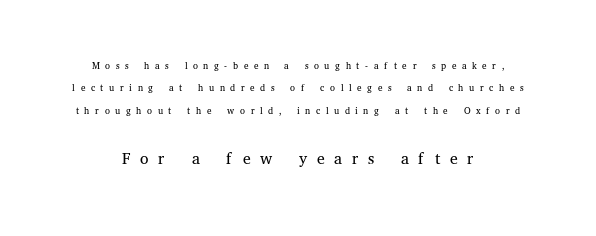
The image shows 24 px text type, upright; set centered, normal line spacing (1.59x), unusually wide letter spacing (+0.4 em), not underlined; the second (bottom) block is 1.71x larger.
